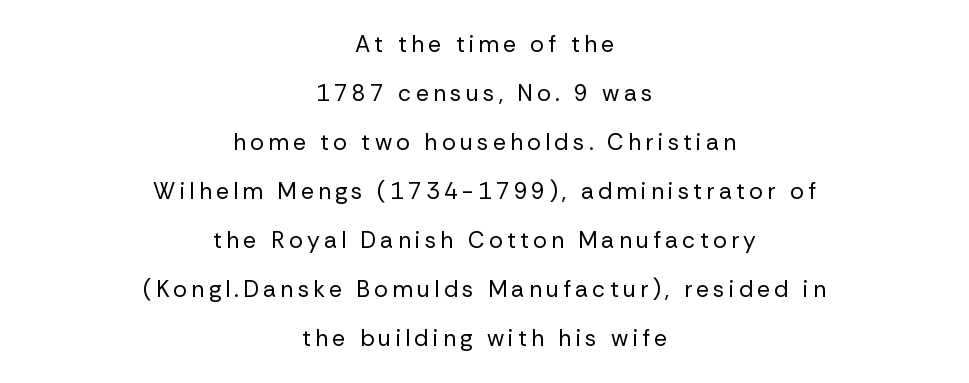
Q: Is the text bold? A: No.
Q: Is the text italic (slanted)? A: No, it is upright.
Q: Is the text underlined? A: No.
Q: How is the paragraph aligned? A: Centered.
Q: Is the spacing between lines tight, normal or loose? A: Loose.
